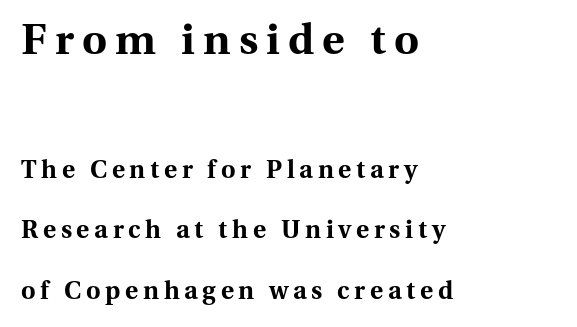
The image shows 43 px bold serif type, upright; set left-aligned, loose line spacing (2.41x), not underlined; the first (top) block is 1.72x larger; medium stroke contrast and a medium x-height.
